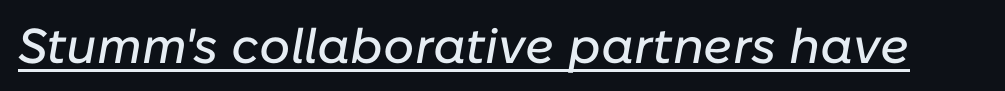
Q: Is the text italic (slanted)? A: Yes, it leans right by about 10 degrees.
Q: Is the text underlined? A: Yes.
Q: Is the spacing between letters normal or unusually wide? A: Normal.
Q: Width (condensed, normal, or wide)? A: Normal.
Q: Stroke contrast? A: Low.
Q: x-height? A: Medium.
Q: Monospaced? A: No.
